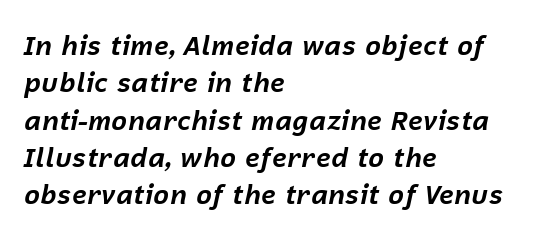
Q: Is the text bold? A: Yes.
Q: Is the text italic (slanted)? A: Yes, it leans right by about 12 degrees.
Q: Is the text underlined? A: No.
Q: How is the paragraph aligned? A: Left-aligned.
Q: Is the spacing between letters normal or unusually wide? A: Normal.
Q: Is the spacing between lines tight, normal or loose? A: Normal.
